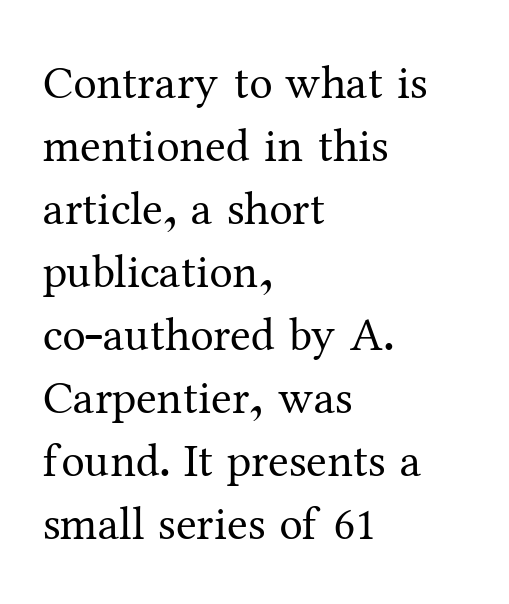
{"serif": "yes", "italic": "no", "bold": "no", "weight": "regular", "width": "normal", "stroke_contrast": "medium", "x_height": "medium", "monospaced": "no", "underline": "no", "align": "left", "line_spacing": "normal", "line_spacing_ratio": 1.34, "letter_spacing": "normal", "letter_spacing_em": 0.0, "glyph_px": 47}
